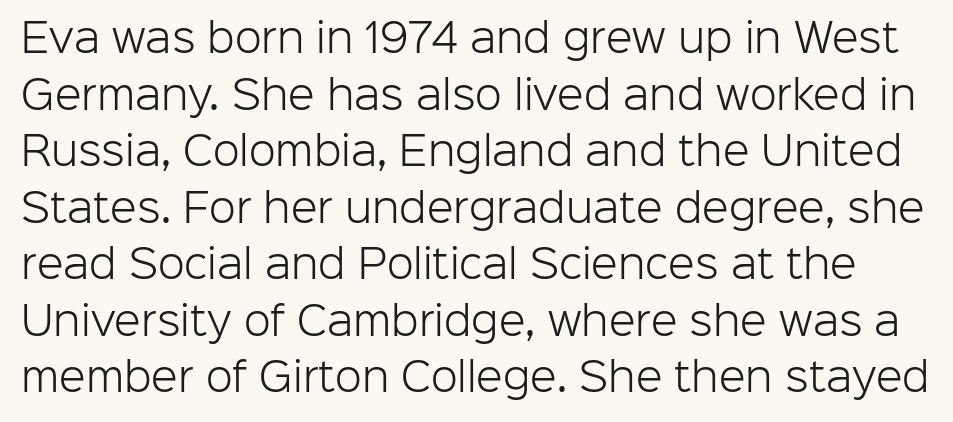
The image shows 39 px light sans-serif type, upright; set normal line spacing (1.45x), normal letter spacing, not underlined; low stroke contrast and a medium x-height.
